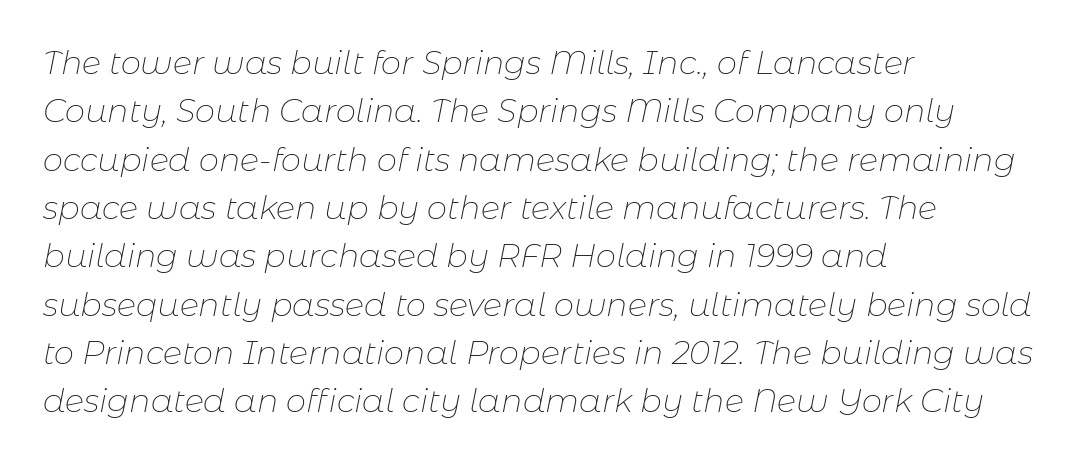
{"italic": "yes", "lean": "right", "slant_degrees": 11, "bold": "no", "weight": "thin", "width": "normal", "stroke_contrast": "low", "x_height": "medium", "monospaced": "no", "underline": "no", "align": "left", "line_spacing": "normal", "line_spacing_ratio": 1.51, "letter_spacing": "normal", "letter_spacing_em": 0.0, "glyph_px": 32}
